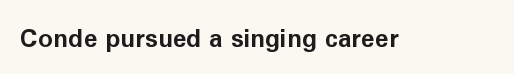
{"italic": "no", "bold": "yes", "underline": "no", "letter_spacing": "normal", "letter_spacing_em": 0.0, "glyph_px": 25}
